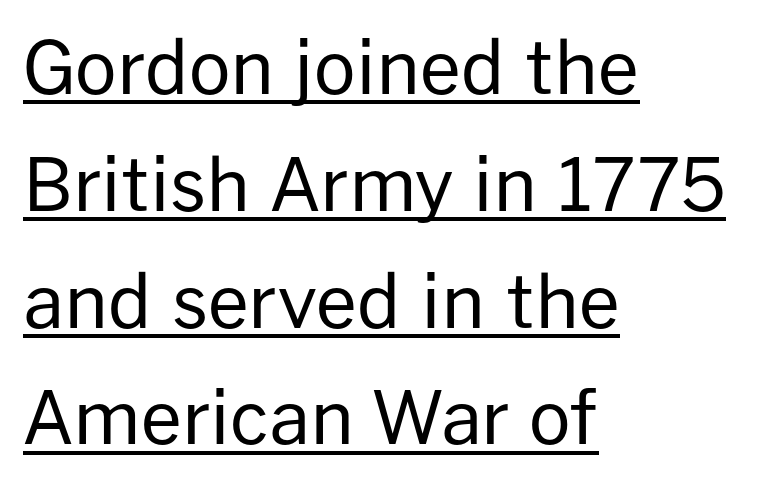
{"serif": "no", "italic": "no", "bold": "no", "weight": "regular", "width": "normal", "stroke_contrast": "low", "x_height": "medium", "monospaced": "no", "underline": "yes", "align": "left", "line_spacing": "normal", "line_spacing_ratio": 1.6, "letter_spacing": "normal", "letter_spacing_em": 0.0, "glyph_px": 73}
